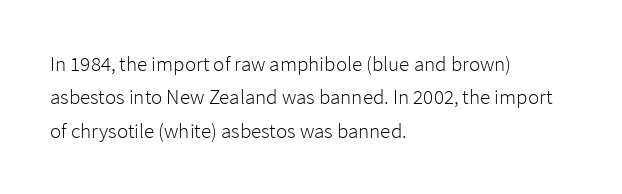
{"italic": "no", "bold": "no", "underline": "no", "align": "left", "line_spacing": "normal", "line_spacing_ratio": 1.59, "letter_spacing": "normal", "letter_spacing_em": 0.0, "glyph_px": 21}
